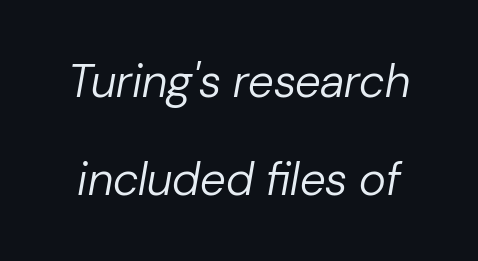
The image shows 46 px regular-weight type, italic (leaning right); set loose line spacing (2.13x), normal letter spacing, not underlined; low stroke contrast and a medium x-height.
